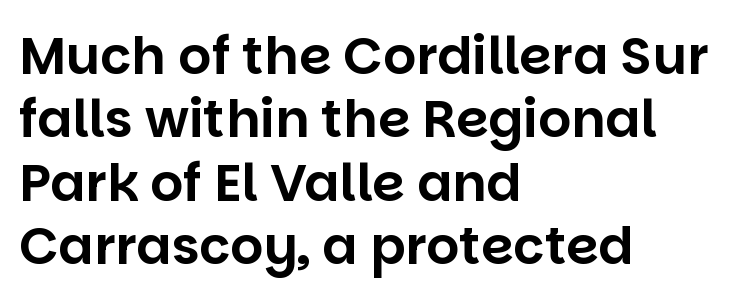
The image shows 52 px sans-serif type, upright; set left-aligned, line spacing 1.22x, normal letter spacing, not underlined; low stroke contrast and a large x-height.
